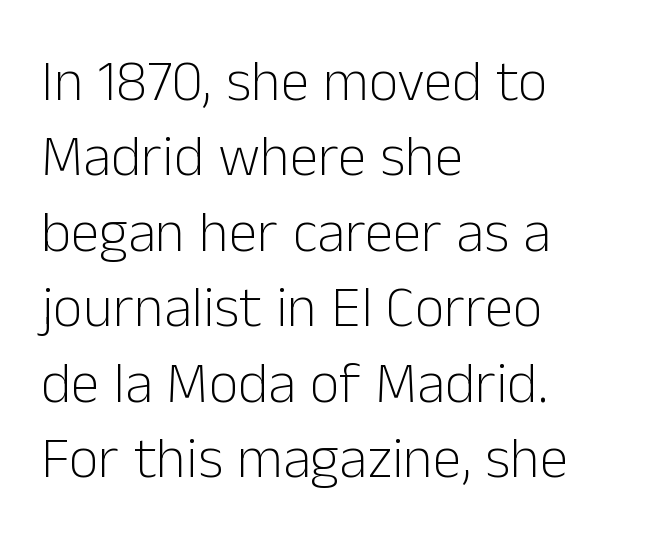
Q: Is the text bold? A: No.
Q: Is the text italic (slanted)? A: No, it is upright.
Q: Is the typeface a serif or a sans-serif typeface? A: Sans-serif.
Q: Is the text underlined? A: No.
Q: How is the paragraph aligned? A: Left-aligned.
Q: Is the spacing between letters normal or unusually wide? A: Normal.
Q: Is the spacing between lines tight, normal or loose? A: Normal.
Q: Width (condensed, normal, or wide)? A: Normal.
Q: Stroke contrast? A: Low.
Q: x-height? A: Medium.
Q: Monospaced? A: No.
